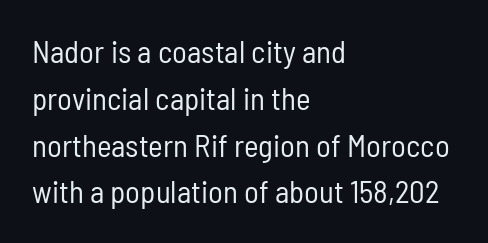
Q: Is the text bold? A: No.
Q: Is the text italic (slanted)? A: No, it is upright.
Q: Is the typeface a serif or a sans-serif typeface? A: Sans-serif.
Q: Is the text underlined? A: No.
Q: How is the paragraph aligned? A: Left-aligned.
Q: Is the spacing between letters normal or unusually wide? A: Normal.
Q: Is the spacing between lines tight, normal or loose? A: Normal.
Q: Width (condensed, normal, or wide)? A: Condensed.
Q: Stroke contrast? A: Low.
Q: x-height? A: Medium.
Q: Monospaced? A: No.
